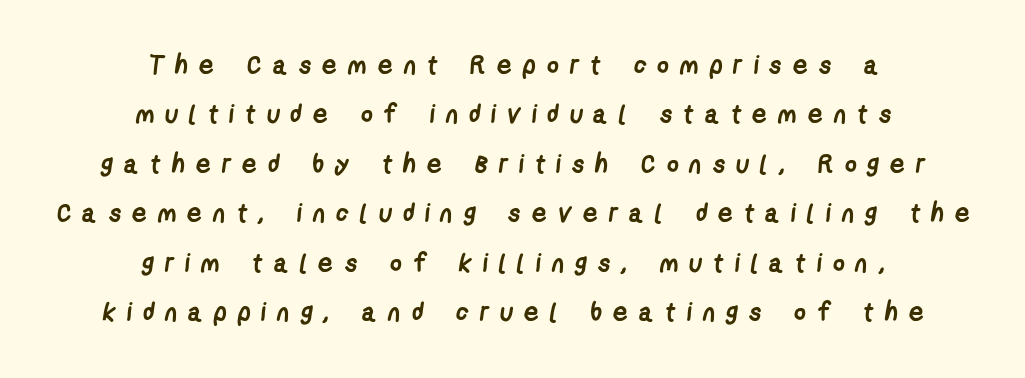
The image shows 26 px bold type; set centered, loose line spacing (1.9x), unusually wide letter spacing (+0.42 em), not underlined.
